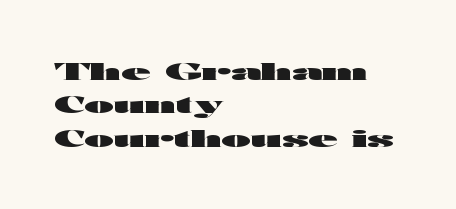
You can tell it's not italic because the verticals are truly vertical. Descender tails drop into unmarked territory. Baseline-to-baseline distance is the conventional proportion of letter height. Nobody touched the tracking dial on this one. Thick stems and heavy bowls — unmistakably bold. One-word summary of the alignment: left.
